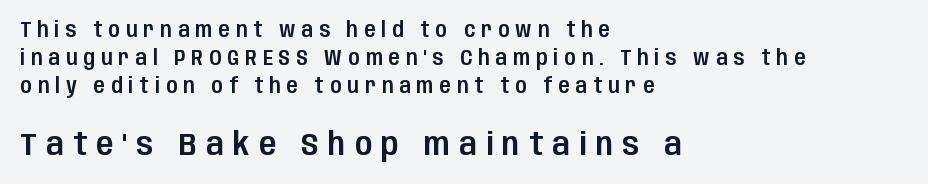
The image shows 32 px condensed sans-serif type, upright; set left-aligned, normal line spacing (1.33x), unusually wide letter spacing (+0.29 em), not underlined; the second (bottom) block is 1.52x larger; low stroke contrast and a large x-height.
